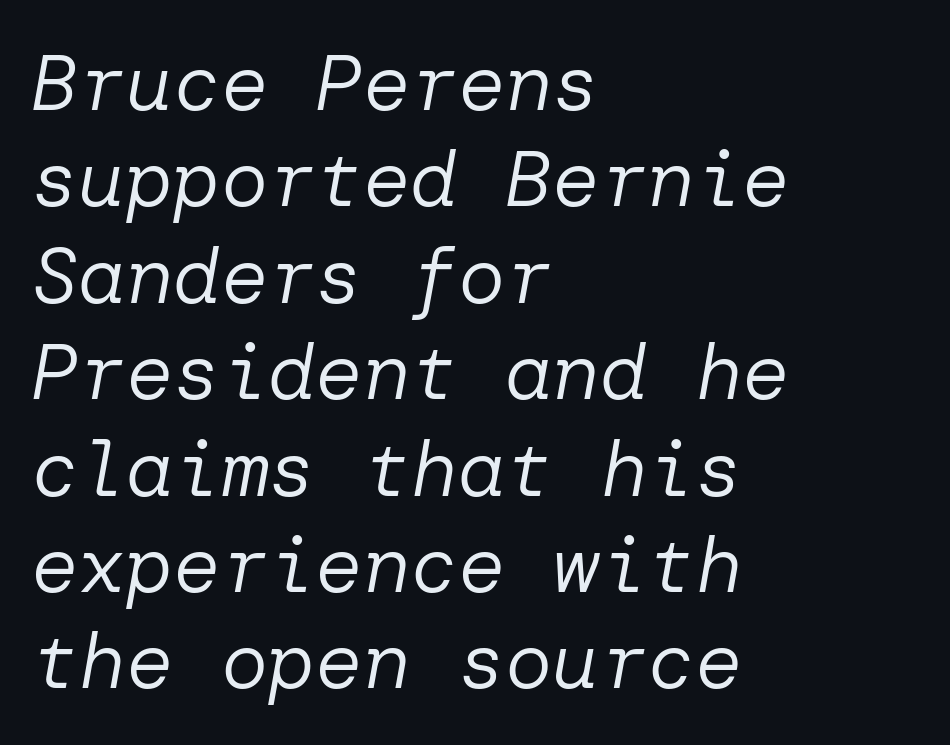
The typesetting does not lean heavy: it is not bold. The passage shown is not underscored anywhere. The specimen reads as italic at a glance. These lines stack with their left ends in a neat column.
